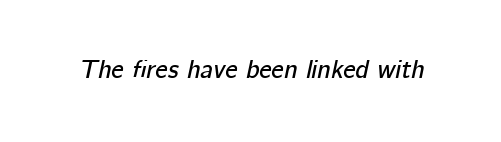
Nothing unusual about the tracking: characters are spaced as the font intends. The area under the type is left untouched. The glyphs look as if they've been sheared to an angle.
